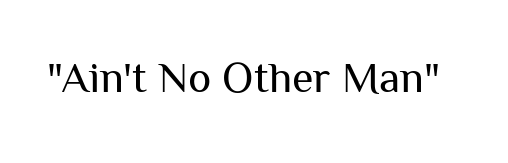
The image shows 44 px regular-weight sans-serif type, upright; set normal letter spacing, not underlined; medium stroke contrast and a medium x-height.
